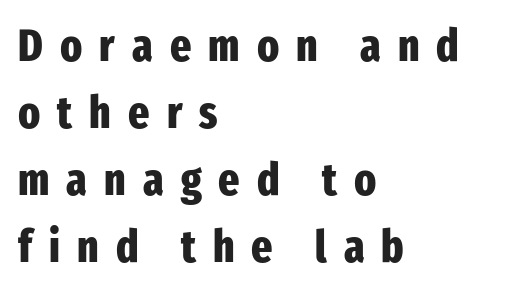
Q: Is the text bold? A: Yes.
Q: Is the text italic (slanted)? A: No, it is upright.
Q: Is the typeface a serif or a sans-serif typeface? A: Sans-serif.
Q: Is the text underlined? A: No.
Q: How is the paragraph aligned? A: Left-aligned.
Q: Is the spacing between letters normal or unusually wide? A: Unusually wide.
Q: Is the spacing between lines tight, normal or loose? A: Normal.
Q: Width (condensed, normal, or wide)? A: Condensed.
Q: Stroke contrast? A: Low.
Q: x-height? A: Medium.
Q: Monospaced? A: No.
